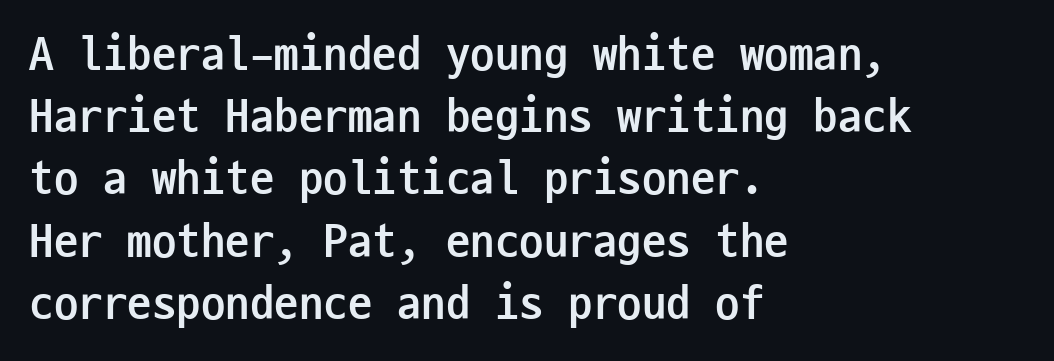
The image shows 49 px semibold, condensed sans-serif type, upright, monospaced; set left-aligned, normal line spacing (1.27x), normal letter spacing, not underlined; low stroke contrast and a medium x-height.
